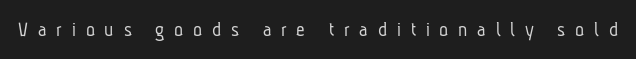
Weight: not bold — regular or lighter. Tracking value appears strongly positive — letters spread wide. Decoration check: the copy has no underline.
